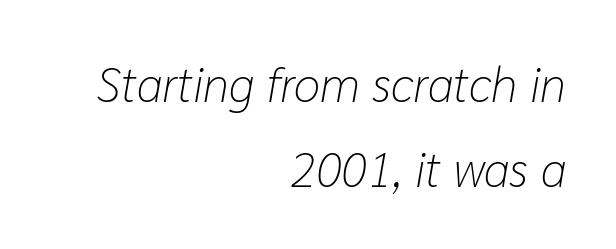
{"italic": "yes", "lean": "right", "slant_degrees": 10, "bold": "no", "weight": "light", "width": "normal", "stroke_contrast": "low", "x_height": "medium", "monospaced": "no", "underline": "no", "align": "right", "line_spacing_ratio": 1.77, "letter_spacing": "normal", "letter_spacing_em": 0.0, "glyph_px": 48}
